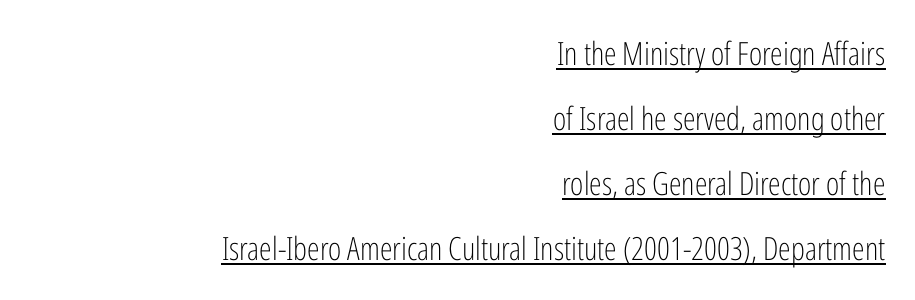
Look at the bottom of the vertical strokes: they stop flat, with no serifs. The space between consecutive lines is lavish. Upright lettering throughout. Note the varied advance widths — an 'i' is clearly narrower than an 'm'. Where is the straight margin? On the right.
